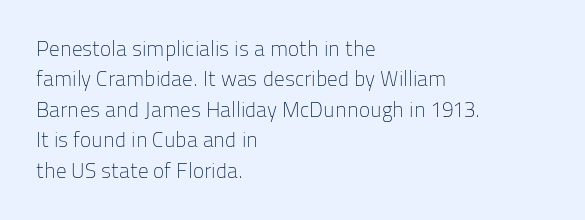
Q: Is the text bold? A: No.
Q: Is the text italic (slanted)? A: No, it is upright.
Q: Is the text underlined? A: No.
Q: How is the paragraph aligned? A: Left-aligned.
Q: Is the spacing between letters normal or unusually wide? A: Normal.
Q: Is the spacing between lines tight, normal or loose? A: Normal.
